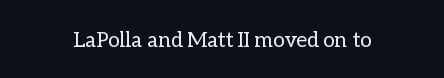
Q: Is the text bold? A: No.
Q: Is the text italic (slanted)? A: No, it is upright.
Q: Is the text underlined? A: No.
Q: Is the spacing between letters normal or unusually wide? A: Normal.
